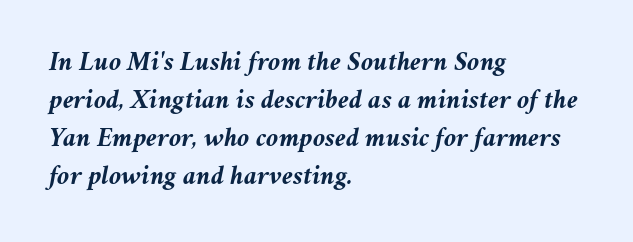
{"italic": "yes", "lean": "right", "slant_degrees": 11, "bold": "yes", "weight": "semibold", "width": "normal", "stroke_contrast": "medium", "x_height": "medium", "monospaced": "no", "underline": "no", "align": "left", "line_spacing": "normal", "line_spacing_ratio": 1.36, "letter_spacing": "normal", "letter_spacing_em": 0.0, "glyph_px": 28}
